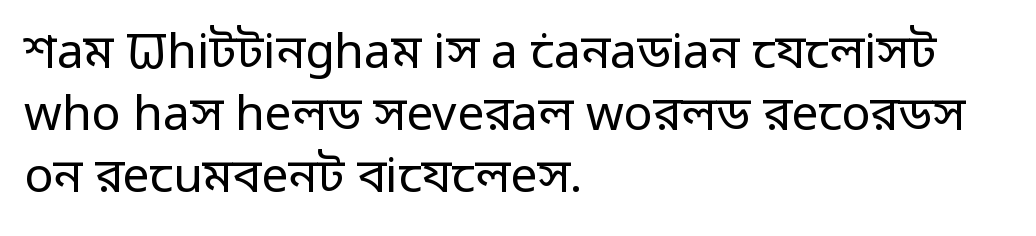
The image shows 48 px regular-weight sans-serif type, upright; set left-aligned, normal line spacing (1.29x), normal letter spacing, not underlined; low stroke contrast and a medium x-height.
